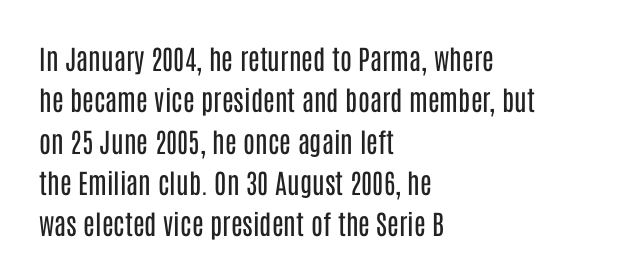
{"italic": "no", "bold": "no", "underline": "no", "align": "left", "line_spacing": "normal", "line_spacing_ratio": 1.53, "letter_spacing": "normal", "letter_spacing_em": 0.0, "glyph_px": 27}
